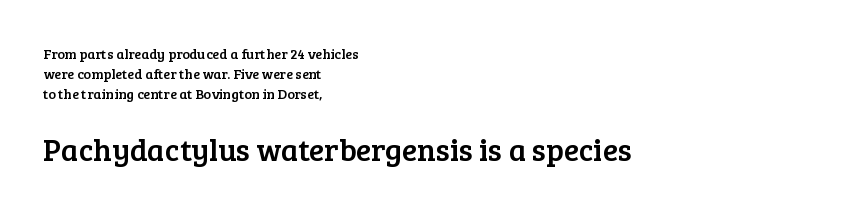
{"serif": "yes", "italic": "no", "width": "normal", "stroke_contrast": "low", "x_height": "medium", "monospaced": "no", "underline": "no", "align": "left", "line_spacing": "normal", "line_spacing_ratio": 1.42, "letter_spacing": "normal", "letter_spacing_em": 0.0, "larger_block": "second", "size_ratio": 2.21, "glyph_px": 31}
